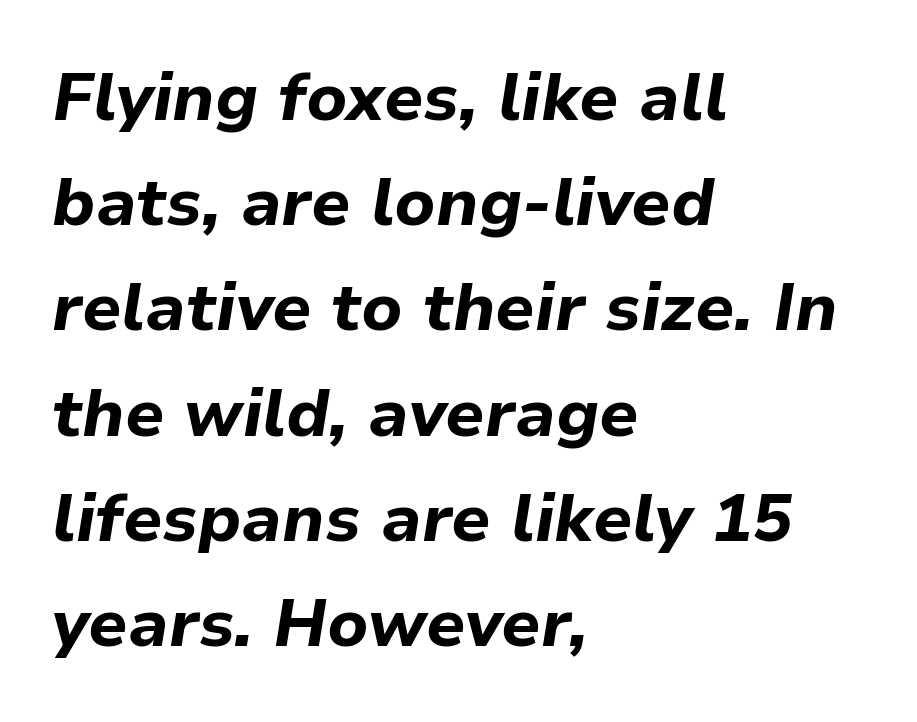
Each row of text sits above clean, open space. The compositor pushed each line to the left boundary. The type is set solid horizontally, with unmodified tracking. Emphasis by weight is at full strength: bold. The passage shown is typed in a proportional face where columns would drift. Students, observe: this is what conventionally led text looks like.
